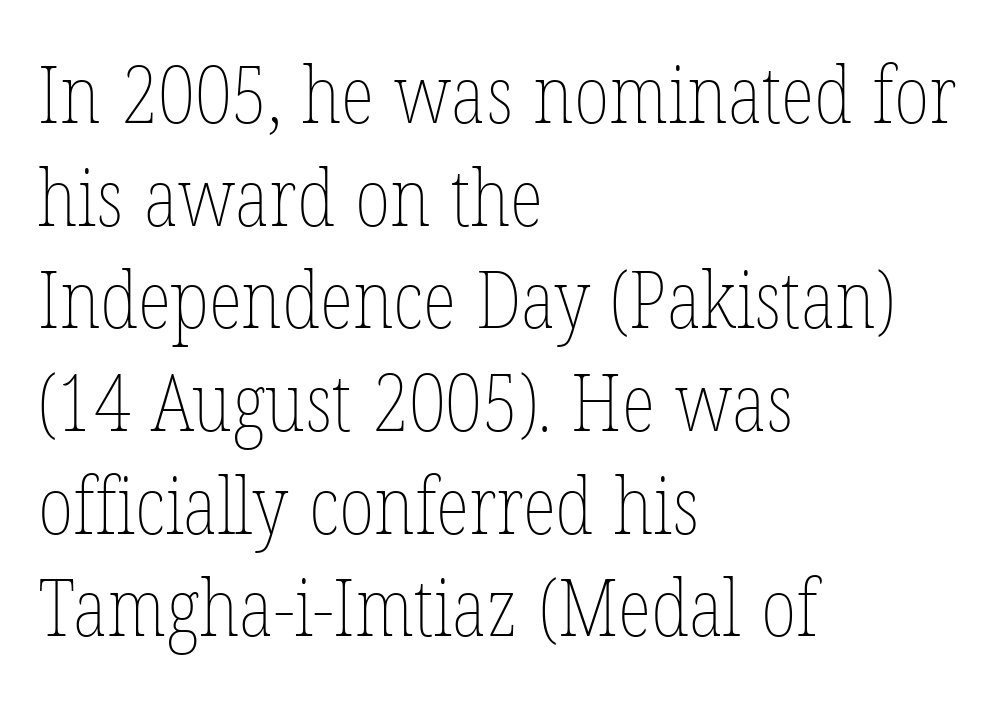
Q: Is the text bold? A: No.
Q: Is the text italic (slanted)? A: No, it is upright.
Q: Is the text underlined? A: No.
Q: How is the paragraph aligned? A: Left-aligned.
Q: Is the spacing between letters normal or unusually wide? A: Normal.
Q: Is the spacing between lines tight, normal or loose? A: Normal.
Q: Width (condensed, normal, or wide)? A: Condensed.
Q: Stroke contrast? A: Low.
Q: x-height? A: Medium.
Q: Monospaced? A: No.
